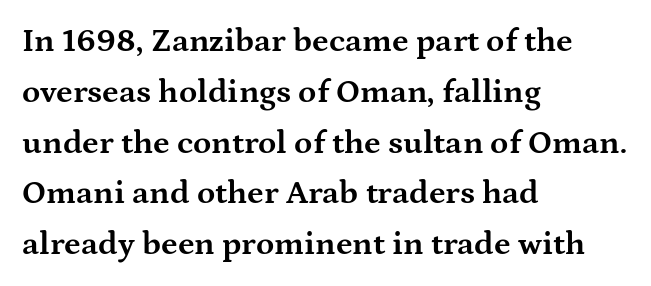
{"serif": "yes", "italic": "no", "bold": "yes", "weight": "bold", "width": "wide", "stroke_contrast": "medium", "x_height": "medium", "monospaced": "no", "underline": "no", "align": "left", "line_spacing": "normal", "line_spacing_ratio": 1.54, "letter_spacing": "normal", "letter_spacing_em": 0.0, "glyph_px": 33}
